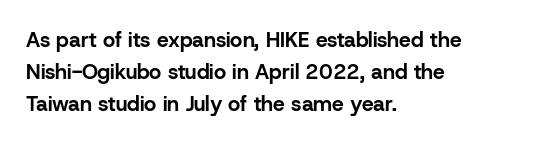
Q: Is the text bold? A: Yes.
Q: Is the text italic (slanted)? A: No, it is upright.
Q: Is the text underlined? A: No.
Q: How is the paragraph aligned? A: Left-aligned.
Q: Is the spacing between letters normal or unusually wide? A: Normal.
Q: Is the spacing between lines tight, normal or loose? A: Normal.
